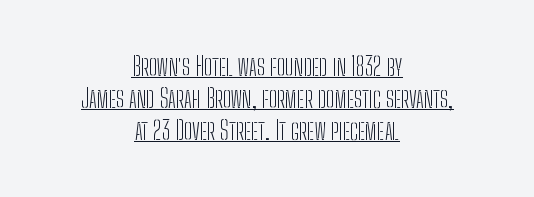
Quick note: interline space is typical. The paragraph shown floats in the horizontal middle. Like a heading marked for emphasis, these lines bear an underscore. The characters are drawn with everyday or finer stroke widths.
